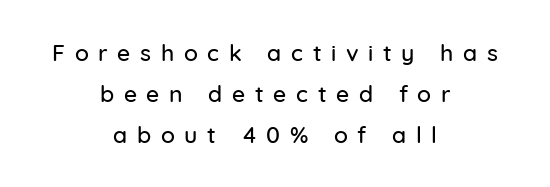
Which margin do the lines hug? Neither — every line sits in the middle. The specimen reads as upright at a glance. Short note: letters widely spaced. Rule under the text: the space is simply empty.
